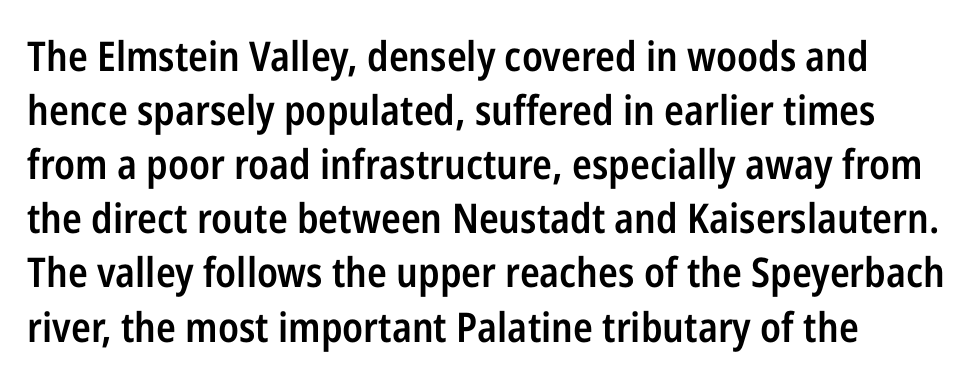
Q: Is the text bold? A: Semi-bold.
Q: Is the text italic (slanted)? A: No, it is upright.
Q: Is the typeface a serif or a sans-serif typeface? A: Sans-serif.
Q: Is the text underlined? A: No.
Q: How is the paragraph aligned? A: Left-aligned.
Q: Is the spacing between letters normal or unusually wide? A: Normal.
Q: Is the spacing between lines tight, normal or loose? A: Normal.
Q: Width (condensed, normal, or wide)? A: Condensed.
Q: Stroke contrast? A: Low.
Q: x-height? A: Medium.
Q: Monospaced? A: No.
